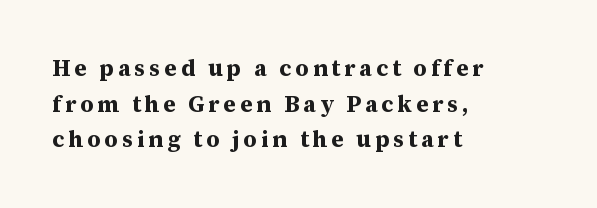
Q: Is the text bold? A: Yes.
Q: Is the text italic (slanted)? A: No, it is upright.
Q: Is the text underlined? A: No.
Q: How is the paragraph aligned? A: Left-aligned.
Q: Is the spacing between lines tight, normal or loose? A: Normal.
